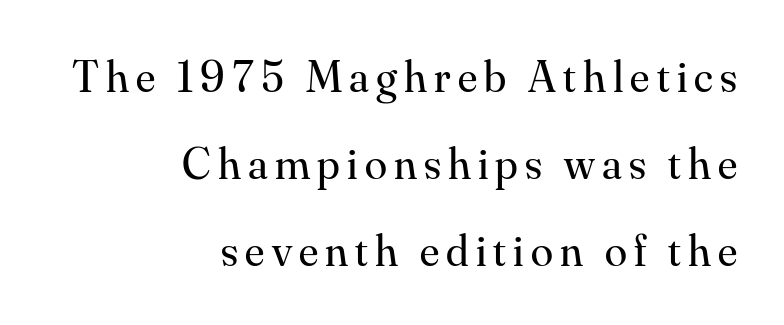
All the whitespace from short lines collects on the left. This sample uses a serif face. The leading is generous, giving the passage an open texture. Quick note: underline off.
